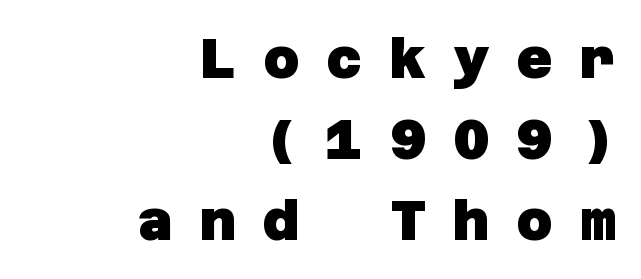
The image shows 56 px heavy sans-serif type; set right-aligned, normal line spacing (1.45x), unusually wide letter spacing (+0.48 em), not underlined; low stroke contrast and a large x-height.
